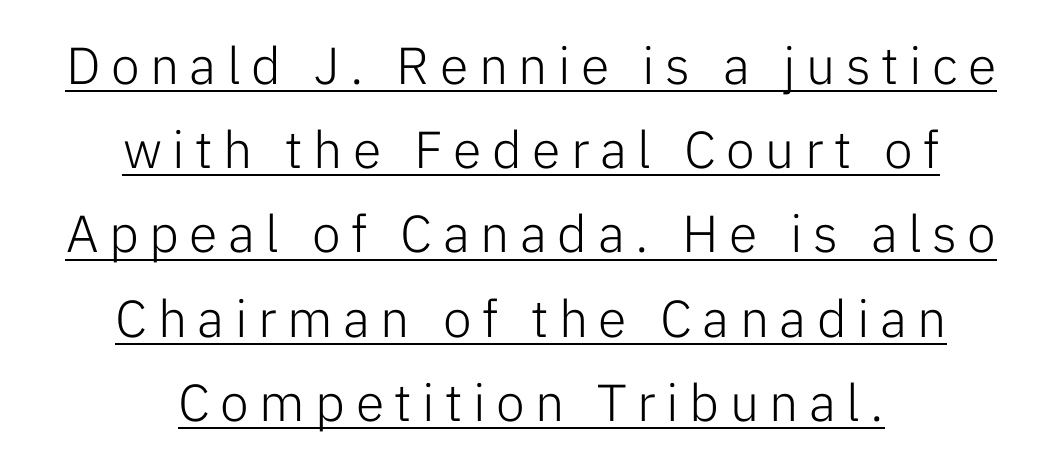
Q: Is the text bold? A: No.
Q: Is the text italic (slanted)? A: No, it is upright.
Q: Is the typeface a serif or a sans-serif typeface? A: Sans-serif.
Q: Is the text underlined? A: Yes.
Q: How is the paragraph aligned? A: Centered.
Q: Is the spacing between letters normal or unusually wide? A: Unusually wide.
Q: Is the spacing between lines tight, normal or loose? A: Normal.
Q: Width (condensed, normal, or wide)? A: Normal.
Q: Stroke contrast? A: Low.
Q: x-height? A: Medium.
Q: Monospaced? A: No.
